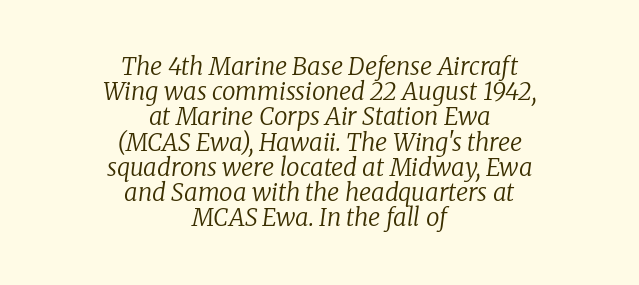
The image shows 24 px text type, italic (leaning right); set centered, tight line spacing (1.05x), normal letter spacing, not underlined.
